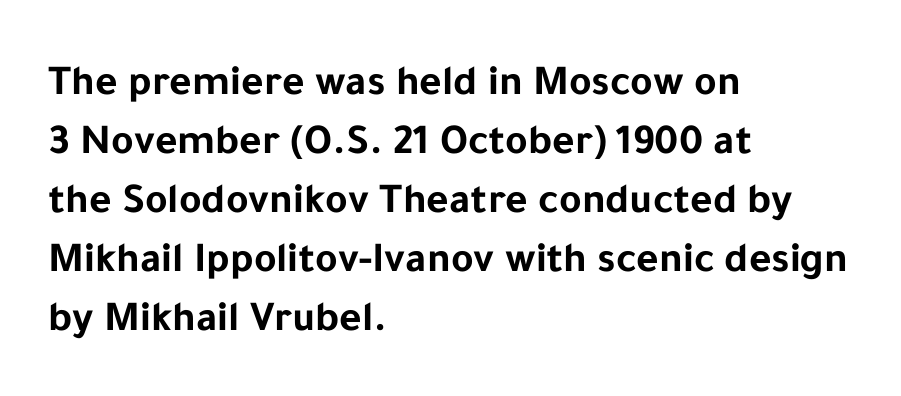
{"serif": "no", "italic": "no", "bold": "yes", "weight": "bold", "width": "normal", "stroke_contrast": "low", "x_height": "medium", "monospaced": "no", "underline": "no", "align": "left", "line_spacing": "normal", "line_spacing_ratio": 1.37, "letter_spacing": "normal", "letter_spacing_em": 0.0, "glyph_px": 43}
